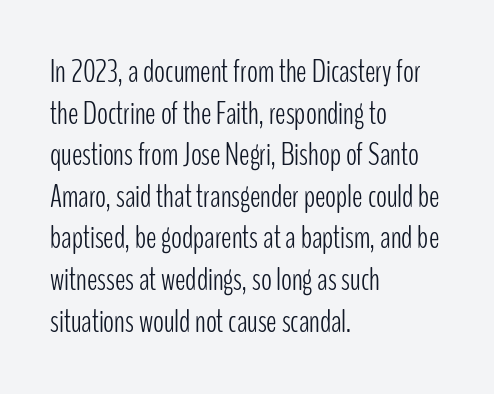
Vertical stems look standard width or narrower in stroke. Check where the strokes stop: nothing finishes them off — pure sans. Underline: absent. Whoever set this chose a conventional vertical rhythm. The passage shown is typed in a proportional face where columns would drift. Standard letterfit; no display-style spreading of the glyphs.
